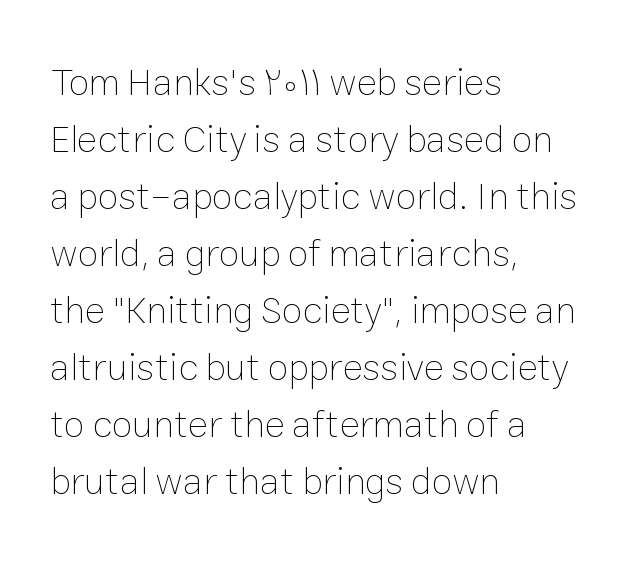
The image shows 38 px thin type, upright; set left-aligned, normal line spacing (1.5x), normal letter spacing, not underlined; low stroke contrast and a medium x-height.
